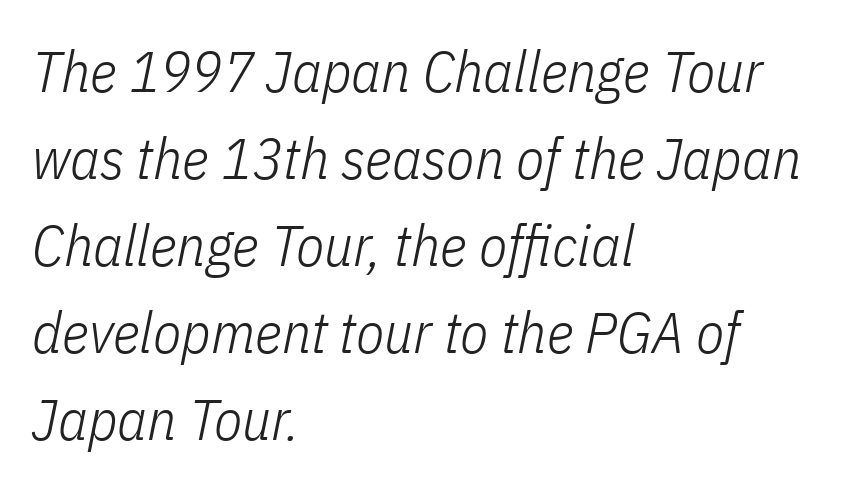
The strokes are not fattened; the text isn't bold. The paragraph has a hard left edge and a soft right edge. Students, observe: this is what conventionally led text looks like. The specimen reads as italic at a glance. Letter spacing: default. Clear beneath every line of the passage.
